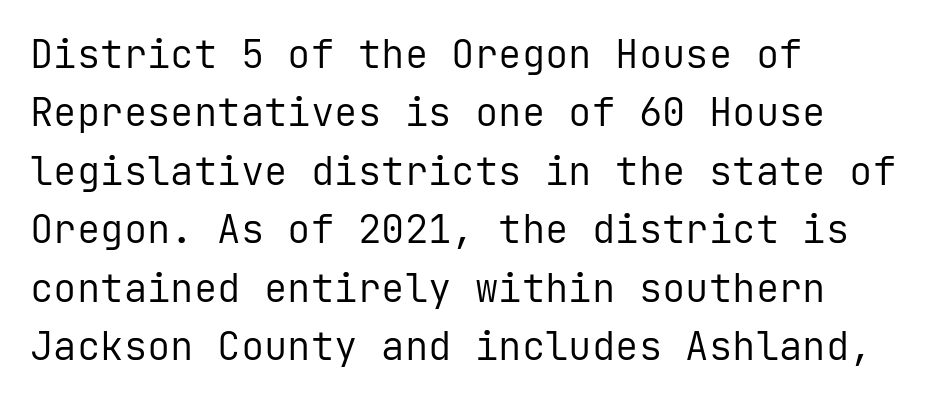
Q: Is the text bold? A: No.
Q: Is the text italic (slanted)? A: No, it is upright.
Q: Is the typeface a serif or a sans-serif typeface? A: Sans-serif.
Q: Is the text underlined? A: No.
Q: How is the paragraph aligned? A: Left-aligned.
Q: Is the spacing between letters normal or unusually wide? A: Normal.
Q: Is the spacing between lines tight, normal or loose? A: Normal.
Q: Width (condensed, normal, or wide)? A: Normal.
Q: Stroke contrast? A: Low.
Q: x-height? A: Medium.
Q: Monospaced? A: Yes.
